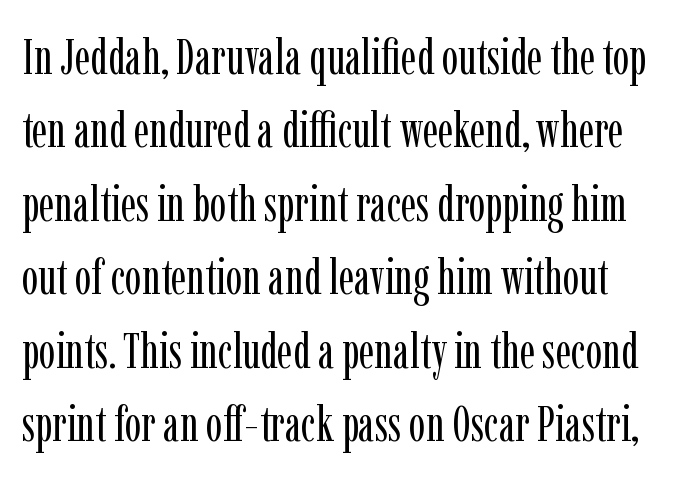
{"serif": "yes", "italic": "no", "bold": "no", "weight": "regular", "width": "condensed", "stroke_contrast": "low", "x_height": "medium", "monospaced": "no", "underline": "no", "align": "left", "line_spacing": "normal", "line_spacing_ratio": 1.5, "letter_spacing": "normal", "letter_spacing_em": 0.0, "glyph_px": 49}
